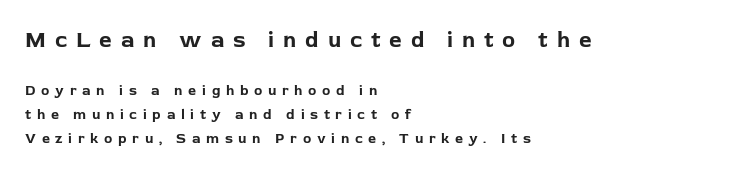
The image shows 22 px bold type, upright; set left-aligned, line spacing 1.73x, unusually wide letter spacing (+0.4 em), not underlined; the first (top) block is 1.57x larger.
